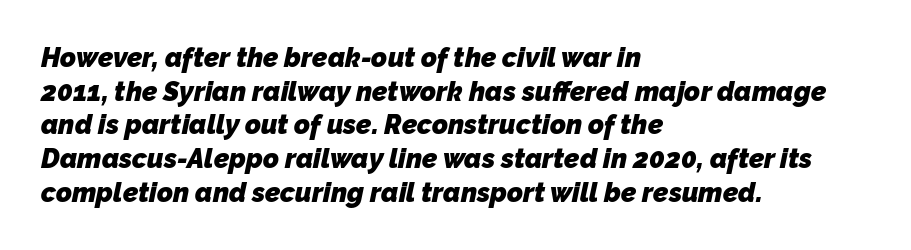
Q: Is the text bold? A: Yes.
Q: Is the text underlined? A: No.
Q: How is the paragraph aligned? A: Left-aligned.
Q: Is the spacing between letters normal or unusually wide? A: Normal.
Q: Is the spacing between lines tight, normal or loose? A: Normal.
